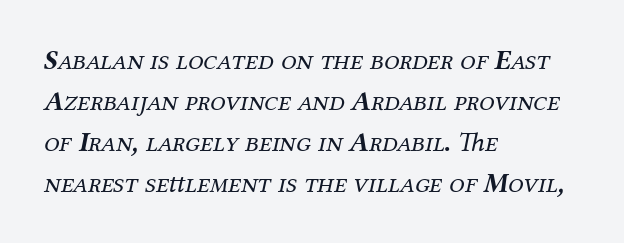
Beneath every word, the page is bare. Proportional: the letters do not fall into vertical columns. You could call the tracking neutral — neither tight nor loose. Look at the bottom of the vertical strokes: they flare into serifs here. Line spacing here is normal. Short and long lines alike share a common starting point at left.
